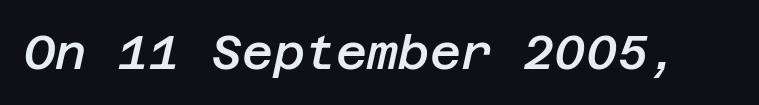
{"italic": "yes", "lean": "right", "slant_degrees": 12, "bold": "semi", "weight": "semibold", "width": "normal", "stroke_contrast": "low", "x_height": "large", "underline": "no", "letter_spacing": "normal", "letter_spacing_em": 0.0, "glyph_px": 48}
